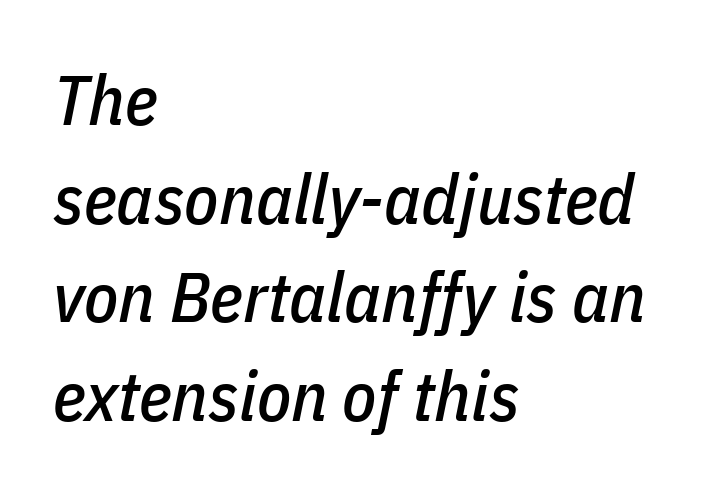
Rows of type keep a routine distance in the vertical direction. These lines are rendered in a variable-pitch font. The paragraph shown leans on its left margin. The lettering tilts uniformly, giving the passage an italic look. Any mark beneath the type? The region is blank. Words appear dense and cohesive because spacing is normal.
